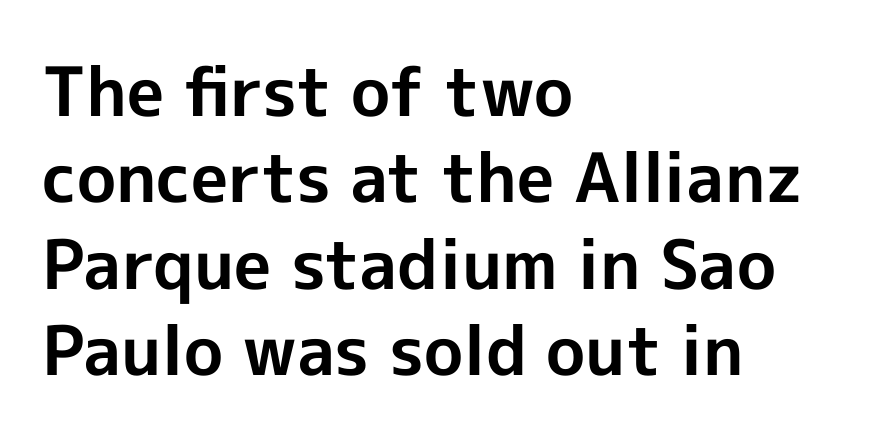
A typesetter would label this face a sans. Each letter keeps its own natural width here, so spacing adapts to shape. Unlike italic type, these characters show no tilt at all. The passage shown is not underscored anywhere.
